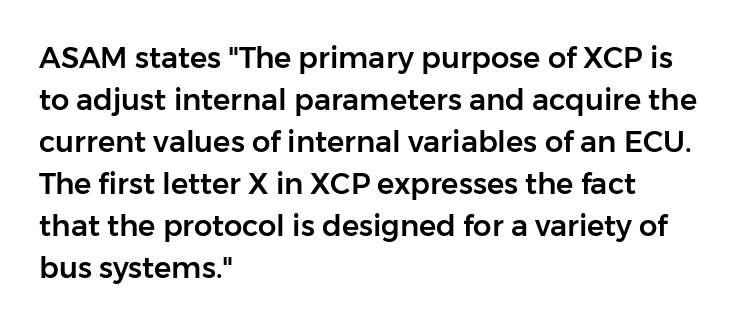
{"serif": "no", "italic": "no", "width": "normal", "stroke_contrast": "low", "x_height": "medium", "monospaced": "no", "underline": "no", "align": "left", "line_spacing": "normal", "line_spacing_ratio": 1.45, "letter_spacing": "normal", "letter_spacing_em": 0.0, "glyph_px": 29}
